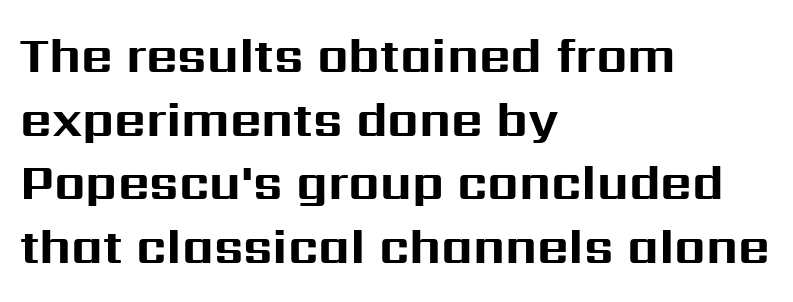
The image shows 49 px bold sans-serif type, upright; set left-aligned, normal line spacing (1.3x), normal letter spacing, not underlined; medium stroke contrast and a medium x-height.
